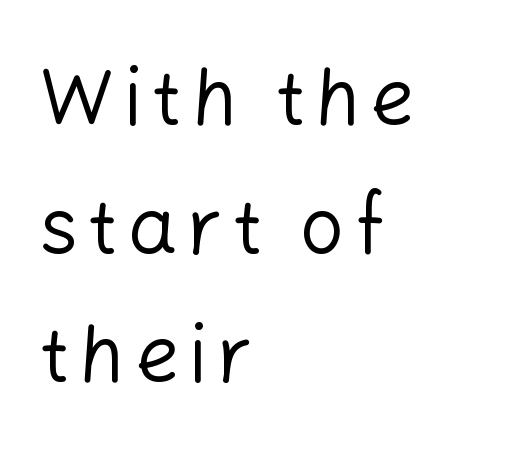
The image shows 78 px regular-weight sans-serif type, upright; set left-aligned, normal line spacing (1.65x), not underlined; low stroke contrast and a medium x-height.
